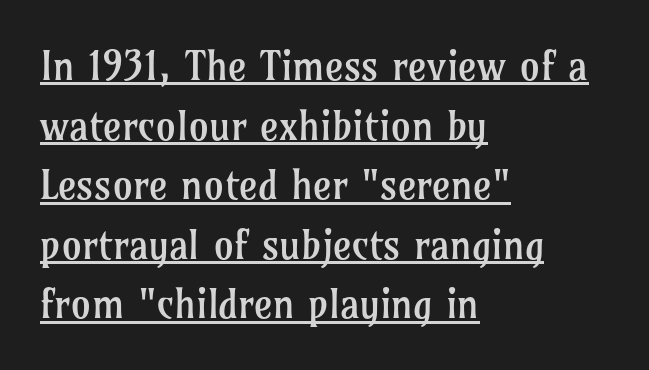
Q: Is the text bold? A: No.
Q: Is the text italic (slanted)? A: No, it is upright.
Q: Is the typeface a serif or a sans-serif typeface? A: Serif.
Q: Is the text underlined? A: Yes.
Q: How is the paragraph aligned? A: Left-aligned.
Q: Is the spacing between letters normal or unusually wide? A: Normal.
Q: Is the spacing between lines tight, normal or loose? A: Normal.
Q: Width (condensed, normal, or wide)? A: Normal.
Q: Stroke contrast? A: Low.
Q: x-height? A: Medium.
Q: Monospaced? A: No.
